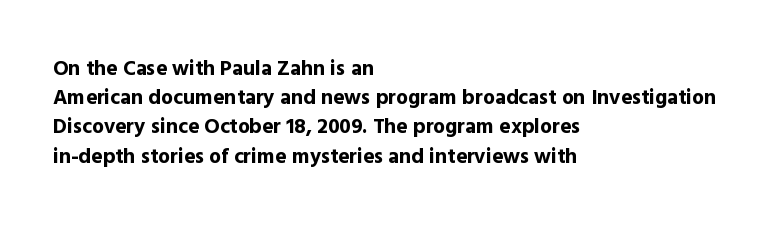
{"italic": "no", "bold": "yes", "underline": "no", "align": "left", "line_spacing": "normal", "line_spacing_ratio": 1.39, "letter_spacing": "normal", "letter_spacing_em": 0.0, "glyph_px": 21}
